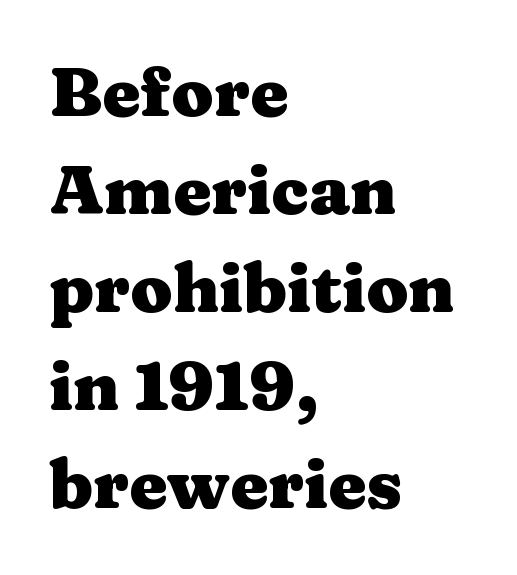
The image shows 68 px heavy, wide serif type, upright; set left-aligned, normal line spacing (1.44x), normal letter spacing, not underlined; medium stroke contrast and a medium x-height.
